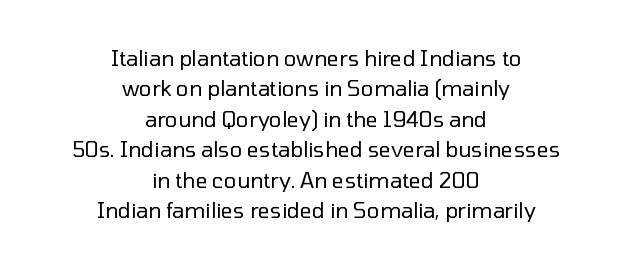
Q: Is the text bold? A: No.
Q: Is the text italic (slanted)? A: No, it is upright.
Q: Is the text underlined? A: No.
Q: How is the paragraph aligned? A: Centered.
Q: Is the spacing between letters normal or unusually wide? A: Normal.
Q: Is the spacing between lines tight, normal or loose? A: Normal.
